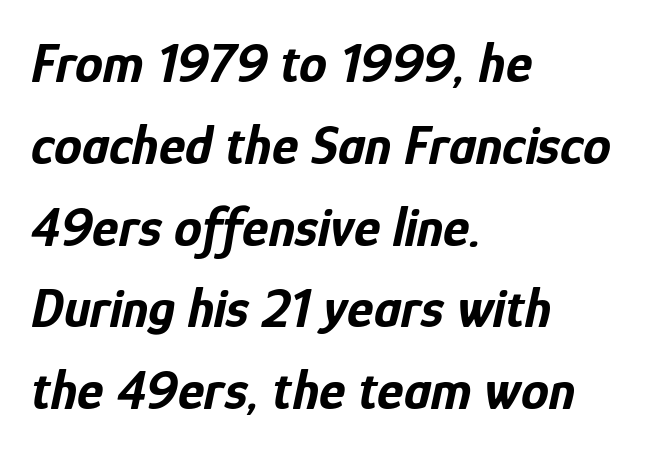
{"italic": "yes", "lean": "right", "slant_degrees": 12, "bold": "yes", "weight": "bold", "width": "condensed", "stroke_contrast": "low", "x_height": "medium", "monospaced": "no", "underline": "no", "align": "left", "line_spacing": "normal", "line_spacing_ratio": 1.46, "letter_spacing": "normal", "letter_spacing_em": 0.0, "glyph_px": 56}
